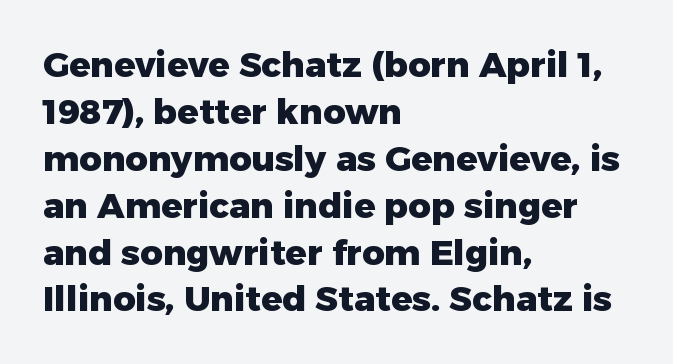
The image shows 35 px heavy sans-serif type, upright; set left-aligned, normal line spacing (1.34x), normal letter spacing, not underlined; low stroke contrast and a medium x-height.
